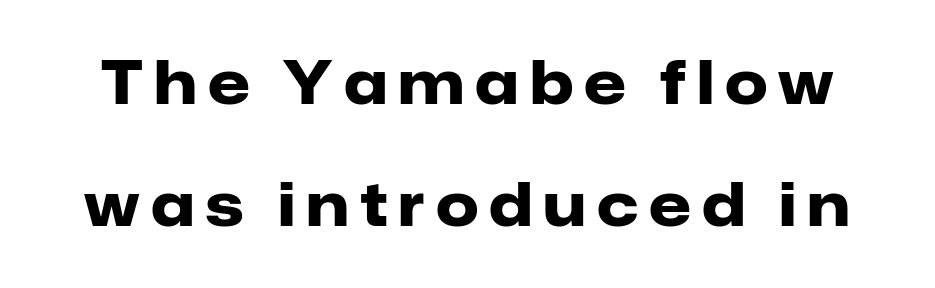
{"serif": "no", "italic": "no", "bold": "yes", "weight": "heavy", "width": "normal", "stroke_contrast": "low", "x_height": "medium", "monospaced": "no", "underline": "no", "line_spacing": "loose", "line_spacing_ratio": 2.04, "glyph_px": 60}
